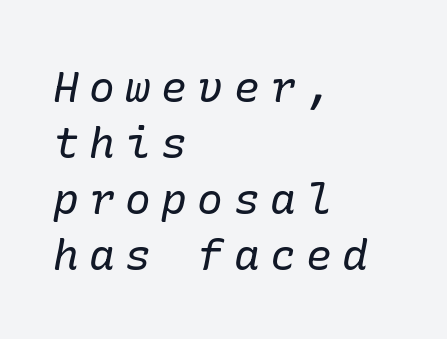
The image shows 43 px regular-weight type, italic (leaning right); set left-aligned, normal line spacing (1.3x), unusually wide letter spacing (+0.24 em), not underlined; low stroke contrast and a medium x-height.
